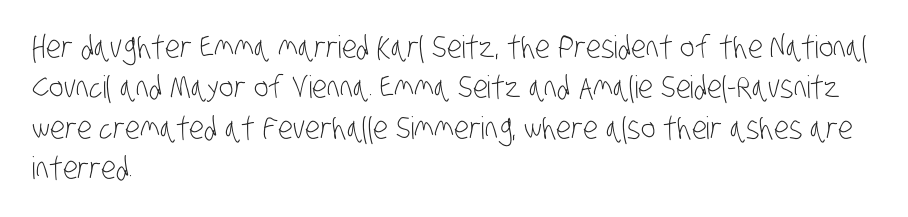
The paragraph shown leans on its left margin. Clear beneath every line of the passage. Unlike a traditional serif, this face leaves its strokes unadorned. Varying glyph widths throughout — classic text-font behaviour. Stems and bowls with no extra thickness — not bold. The designer left line spacing at the default.
